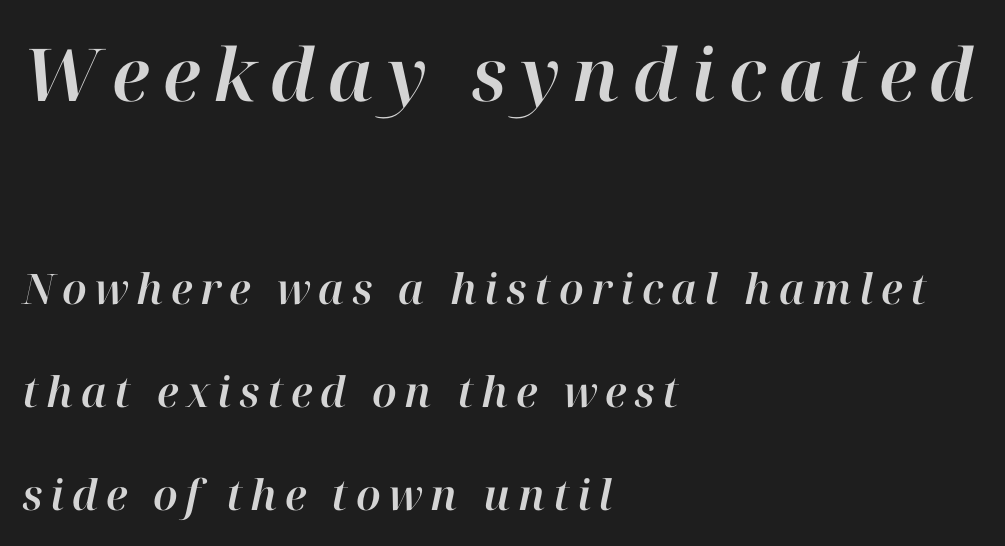
The image shows 73 px text type, italic (leaning right); set left-aligned, loose line spacing (2.45x), not underlined; the first (top) block is 1.74x larger; high stroke contrast and a medium x-height.
